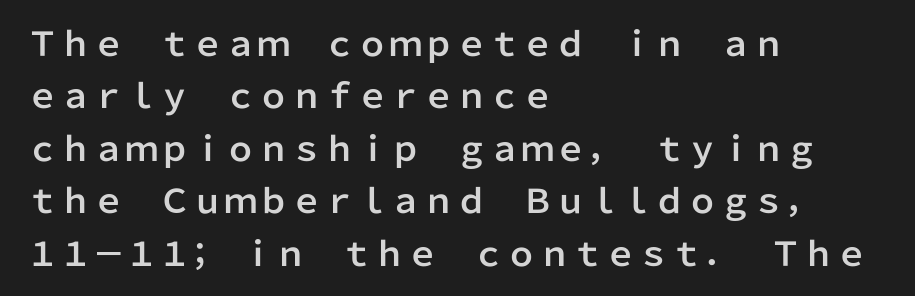
Q: Is the text italic (slanted)? A: No, it is upright.
Q: Is the typeface a serif or a sans-serif typeface? A: Sans-serif.
Q: Is the text underlined? A: No.
Q: How is the paragraph aligned? A: Left-aligned.
Q: Is the spacing between letters normal or unusually wide? A: Normal.
Q: Is the spacing between lines tight, normal or loose? A: Normal.
Q: Width (condensed, normal, or wide)? A: Normal.
Q: Stroke contrast? A: Low.
Q: x-height? A: Medium.
Q: Monospaced? A: No.
